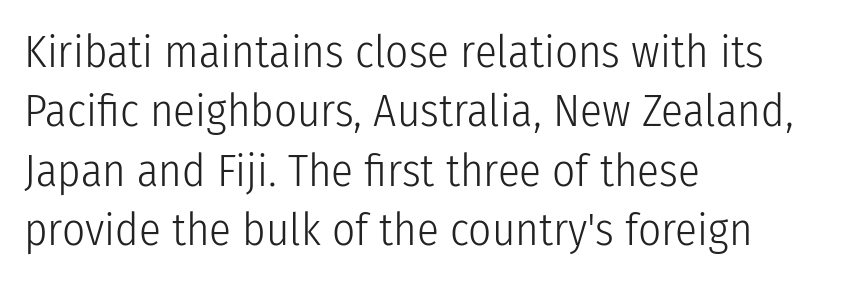
{"serif": "no", "italic": "no", "bold": "no", "weight": "light", "width": "condensed", "stroke_contrast": "low", "x_height": "medium", "monospaced": "no", "underline": "no", "align": "left", "line_spacing": "normal", "line_spacing_ratio": 1.32, "letter_spacing": "normal", "letter_spacing_em": 0.0, "glyph_px": 45}
